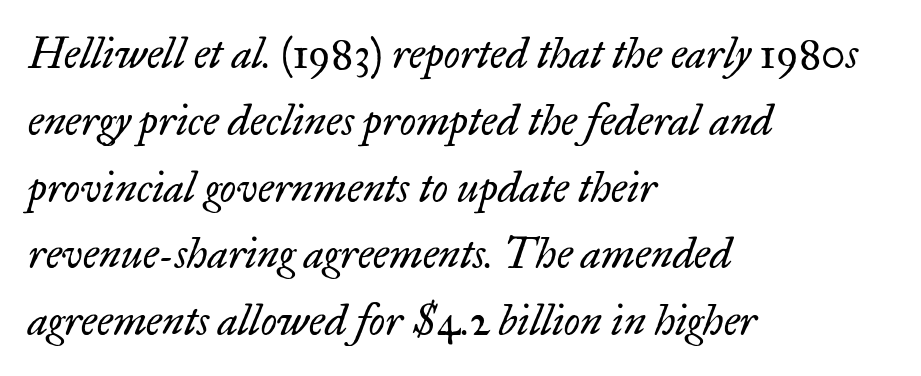
The image shows 42 px regular-weight serif type, italic (leaning right); set left-aligned, normal line spacing (1.59x), normal letter spacing, not underlined; low stroke contrast and a small x-height.
